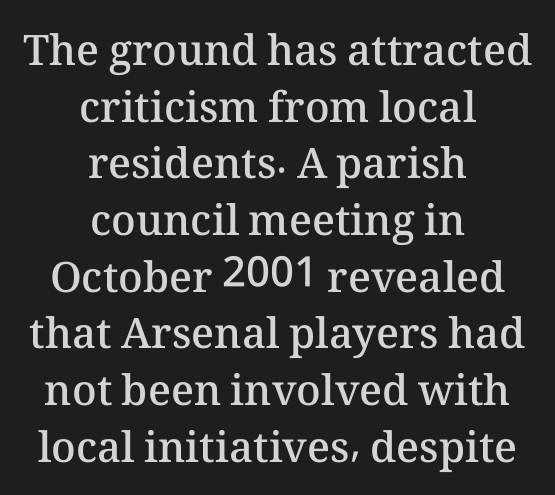
Q: Is the text bold? A: Semi-bold.
Q: Is the text italic (slanted)? A: No, it is upright.
Q: Is the text underlined? A: No.
Q: How is the paragraph aligned? A: Centered.
Q: Is the spacing between letters normal or unusually wide? A: Normal.
Q: Is the spacing between lines tight, normal or loose? A: Normal.
Q: Width (condensed, normal, or wide)? A: Normal.
Q: Stroke contrast? A: Medium.
Q: x-height? A: Medium.
Q: Monospaced? A: No.
